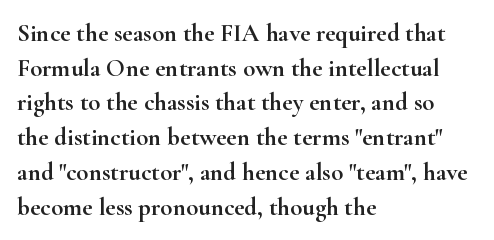
The image shows 25 px text type, upright; set left-aligned, normal line spacing (1.39x), normal letter spacing, not underlined.
